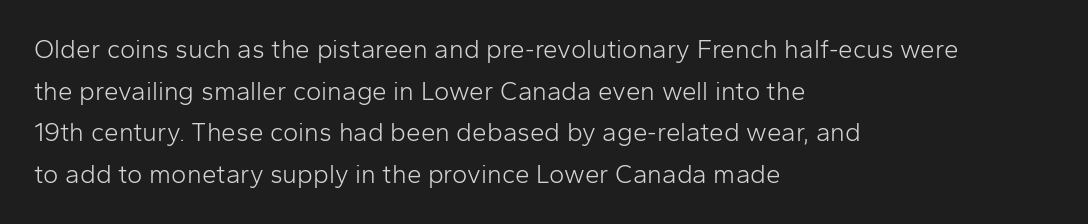
The image shows 26 px text type, upright; set left-aligned, normal line spacing (1.6x), normal letter spacing, not underlined.
